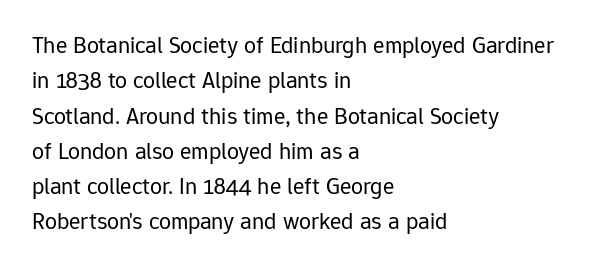
The image shows 24 px text type, upright; set left-aligned, normal line spacing (1.47x), normal letter spacing, not underlined.
